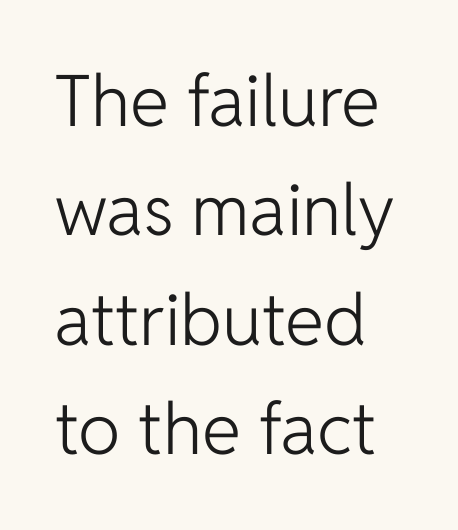
Counters stay open thanks to moderate or lighter strokes. The gaps between neighbouring characters are ordinary and unremarkable. The area under the type is left untouched. Varying glyph widths throughout — classic text-font behaviour. Posture: straight, roman, zero tilt. The block of text has a typical density, with ordinary space between rows.
